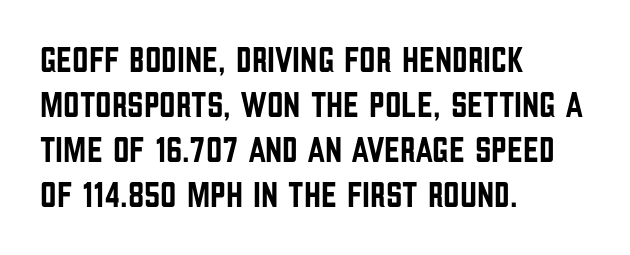
This rendering leaves character spacing at its baseline value. Glance below the letters and you will spot only blank space. Typographically, this falls in the sans-serif category. When letters stand straight like this, we call the style roman or upright. Notice how the passage keeps a crisp vertical edge on the left only.
